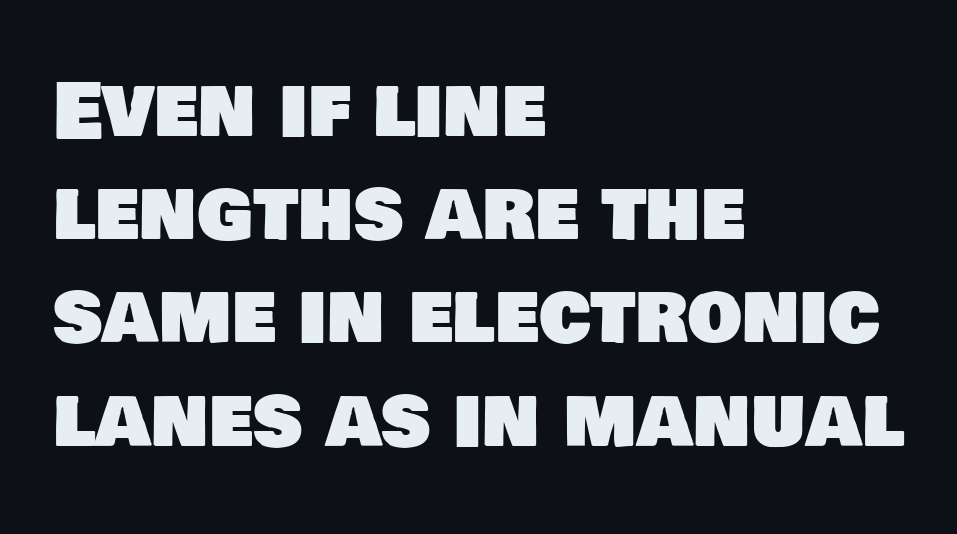
The image shows 77 px sans-serif type; set left-aligned, normal line spacing (1.34x), normal letter spacing, not underlined; low stroke contrast and a large x-height.
